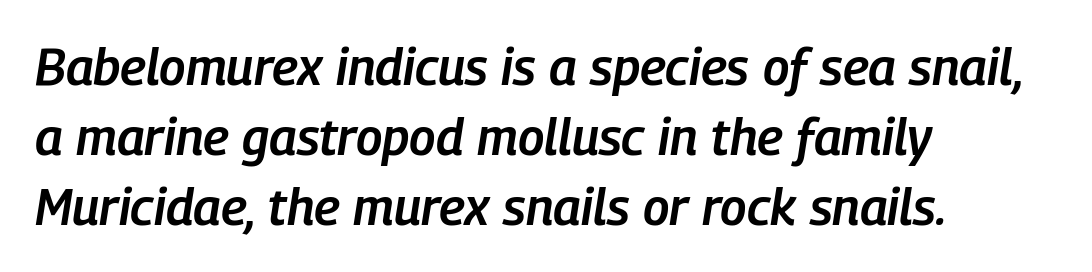
Q: Is the text bold? A: Semi-bold.
Q: Is the text italic (slanted)? A: Yes, it leans right by about 9 degrees.
Q: Is the text underlined? A: No.
Q: How is the paragraph aligned? A: Left-aligned.
Q: Is the spacing between letters normal or unusually wide? A: Normal.
Q: Is the spacing between lines tight, normal or loose? A: Normal.
Q: Width (condensed, normal, or wide)? A: Condensed.
Q: Stroke contrast? A: Low.
Q: x-height? A: Medium.
Q: Monospaced? A: No.
